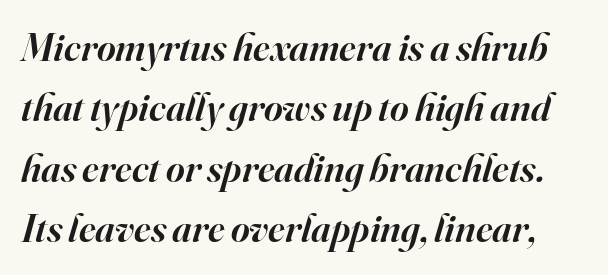
{"serif": "yes", "italic": "yes", "lean": "right", "slant_degrees": 16, "bold": "semi", "weight": "semibold", "width": "normal", "stroke_contrast": "high", "x_height": "small", "monospaced": "no", "underline": "no", "line_spacing": "normal", "line_spacing_ratio": 1.51, "letter_spacing": "normal", "letter_spacing_em": 0.0, "glyph_px": 40}
